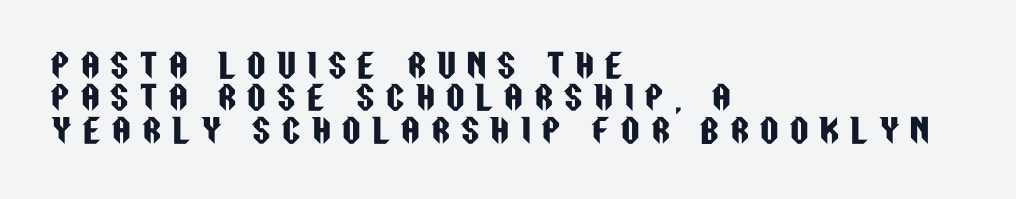
Spacing verdict: proportional, widths tailored to each character. Unmarked baselines from the first word to the last. Every stem runs plumb, perpendicular to the baseline. Casual observation: everything's shoved over to the left. Honestly, the rows look squashed on top of each other. Are there feet on the stems? There aren't — it's a sans.
